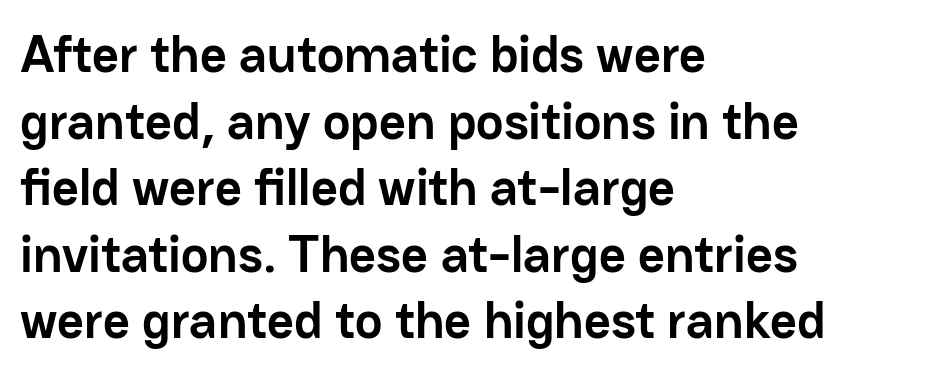
Typesetter's note: full bold, strokes at maximum text heaviness. Unlike italic type, these characters show no tilt at all. Whoever set this chose a conventional vertical rhythm. The ragged edge is on the right, which tells us the setting is flush left.
